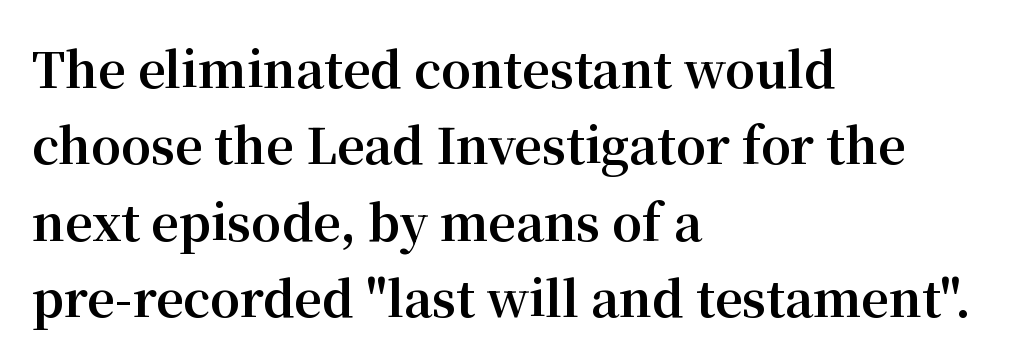
Strokes here are thick enough to call this a true bold. The text was rendered using a seriffed face with decorative stroke endings. Regular leading. A typesetter would call this proportional, since set widths differ per character.
